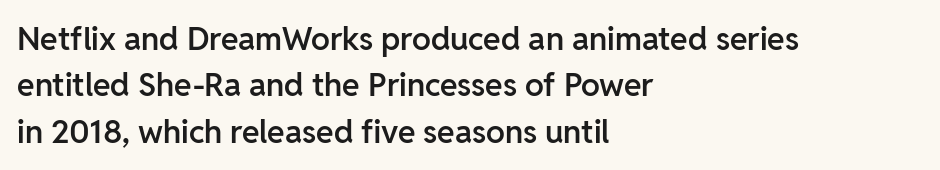
Q: Is the text bold? A: Semi-bold.
Q: Is the text italic (slanted)? A: No, it is upright.
Q: Is the typeface a serif or a sans-serif typeface? A: Sans-serif.
Q: Is the text underlined? A: No.
Q: How is the paragraph aligned? A: Left-aligned.
Q: Is the spacing between letters normal or unusually wide? A: Normal.
Q: Is the spacing between lines tight, normal or loose? A: Normal.
Q: Width (condensed, normal, or wide)? A: Normal.
Q: Stroke contrast? A: Low.
Q: x-height? A: Medium.
Q: Monospaced? A: No.
